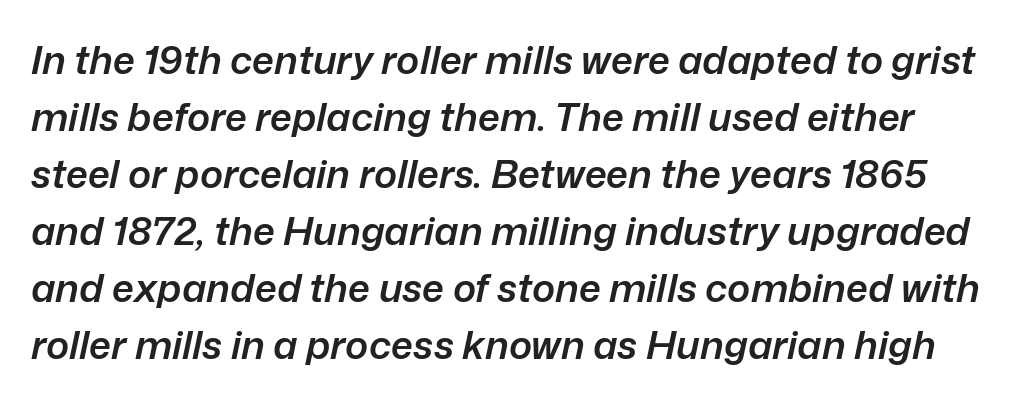
The image shows 39 px semibold type, italic (leaning right); set normal line spacing (1.46x), normal letter spacing, not underlined; low stroke contrast and a medium x-height.
